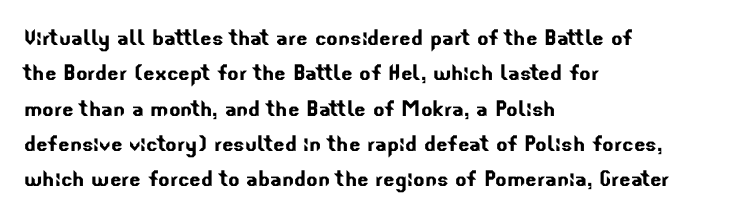
Q: Is the text underlined? A: No.
Q: How is the paragraph aligned? A: Left-aligned.
Q: Is the spacing between letters normal or unusually wide? A: Normal.
Q: Is the spacing between lines tight, normal or loose? A: Normal.
